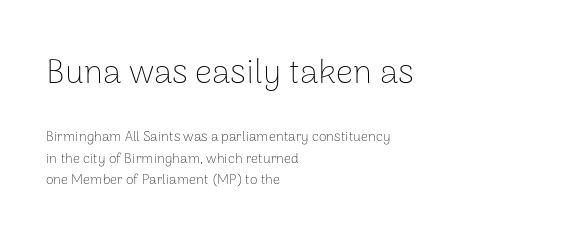
Typographically, this falls in the sans-serif category. Weight: not bold — regular or lighter. Here the designer chose a conventional face with non-uniform glyph widths. Nobody drew a line under any word here.
